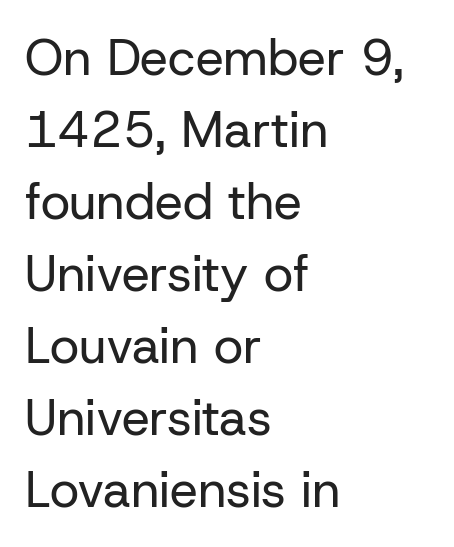
Bare-footed words on every line. A classic flush-left, rag-right setting is used for this passage. A typesetter would call this proportional, since set widths differ per character. Horizontal bands of white between lines are of average thickness. This rendering employs a face without finishing strokes, i.e., a sans-serif. Is this a heavy cut? Hardly; it is regular or lighter.
